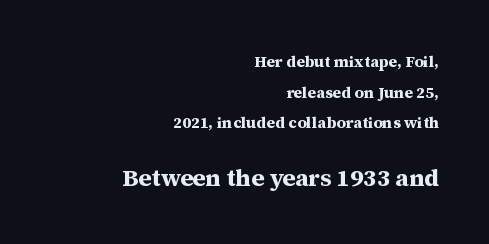
{"italic": "no", "bold": "yes", "underline": "no", "align": "right", "line_spacing": "loose", "line_spacing_ratio": 1.91, "letter_spacing": "normal", "letter_spacing_em": 0.0, "larger_block": "second", "size_ratio": 1.5, "glyph_px": 24}
